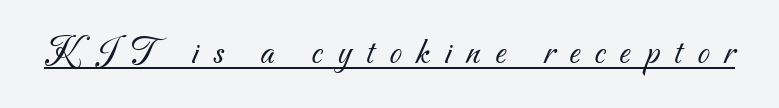
Q: Is the text bold? A: No.
Q: Is the typeface a serif or a sans-serif typeface? A: Sans-serif.
Q: Is the text underlined? A: Yes.
Q: Is the spacing between letters normal or unusually wide? A: Unusually wide.
Q: Width (condensed, normal, or wide)? A: Normal.
Q: Stroke contrast? A: Medium.
Q: x-height? A: Small.
Q: Monospaced? A: No.
